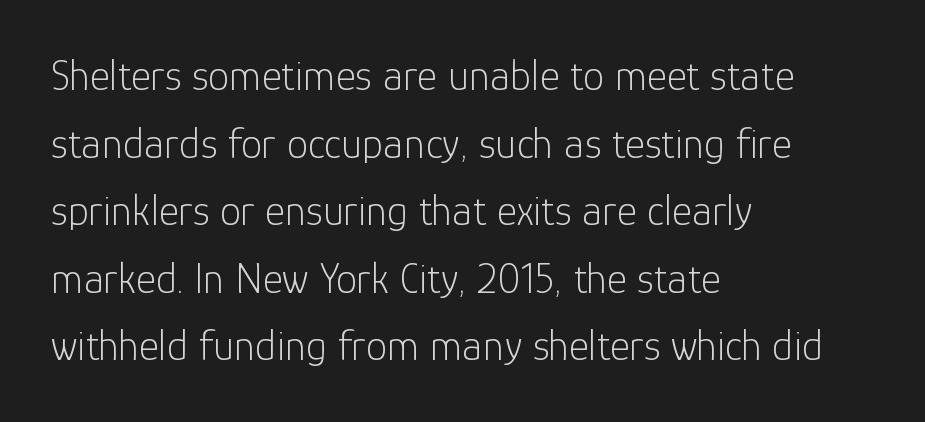
The image shows 43 px light sans-serif type, upright; set left-aligned, normal line spacing (1.57x), normal letter spacing, not underlined; low stroke contrast and a medium x-height.
